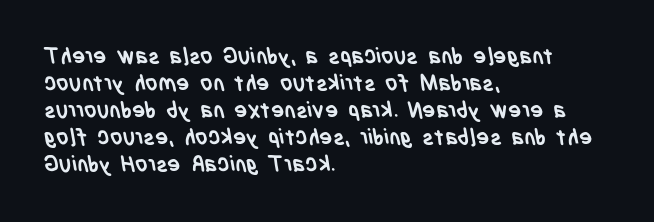
The glyphs are unaccompanied by any horizontal stroke below them. These lines stack with their left ends in a neat column. Here the glyphs are tracked normally, forming tight word shapes. In terms of weight, the rendering is a true, heavy bold.
